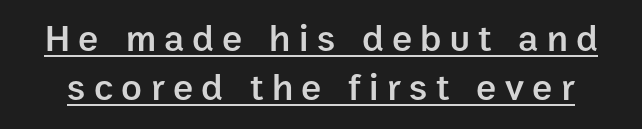
{"serif": "no", "italic": "no", "bold": "semi", "weight": "semibold", "width": "normal", "stroke_contrast": "low", "x_height": "medium", "monospaced": "no", "underline": "yes", "line_spacing": "normal", "line_spacing_ratio": 1.29, "letter_spacing": "wide", "letter_spacing_em": 0.22, "glyph_px": 38}
